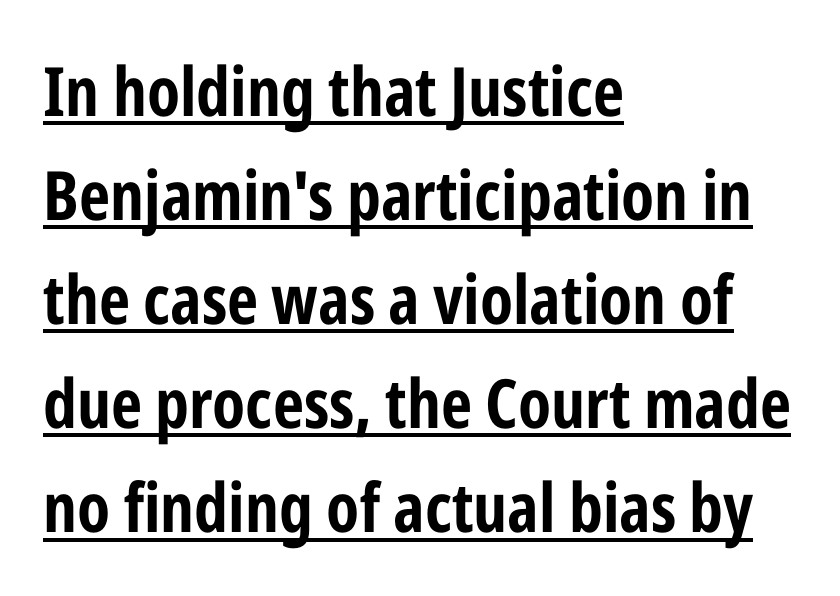
Q: Is the text bold? A: Yes.
Q: Is the text italic (slanted)? A: No, it is upright.
Q: Is the typeface a serif or a sans-serif typeface? A: Sans-serif.
Q: Is the text underlined? A: Yes.
Q: How is the paragraph aligned? A: Left-aligned.
Q: Is the spacing between letters normal or unusually wide? A: Normal.
Q: Is the spacing between lines tight, normal or loose? A: Normal.
Q: Width (condensed, normal, or wide)? A: Condensed.
Q: Stroke contrast? A: Low.
Q: x-height? A: Medium.
Q: Monospaced? A: No.
